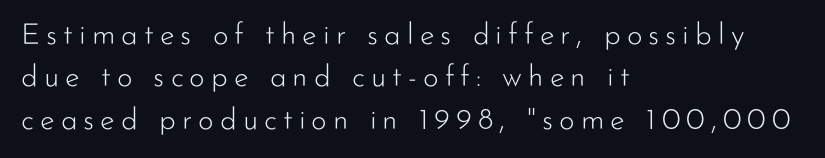
Q: Is the text bold? A: No.
Q: Is the text italic (slanted)? A: No, it is upright.
Q: Is the typeface a serif or a sans-serif typeface? A: Sans-serif.
Q: Is the text underlined? A: No.
Q: How is the paragraph aligned? A: Left-aligned.
Q: Is the spacing between letters normal or unusually wide? A: Unusually wide.
Q: Is the spacing between lines tight, normal or loose? A: Normal.
Q: Width (condensed, normal, or wide)? A: Normal.
Q: Stroke contrast? A: Low.
Q: x-height? A: Small.
Q: Monospaced? A: No.
